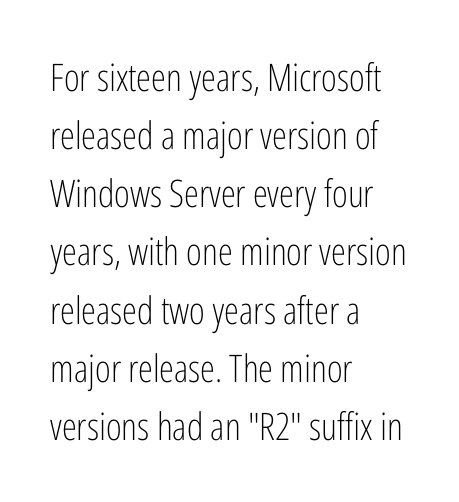
The image shows 38 px light, condensed sans-serif type, upright; set left-aligned, normal line spacing (1.53x), normal letter spacing, not underlined; low stroke contrast and a medium x-height.
